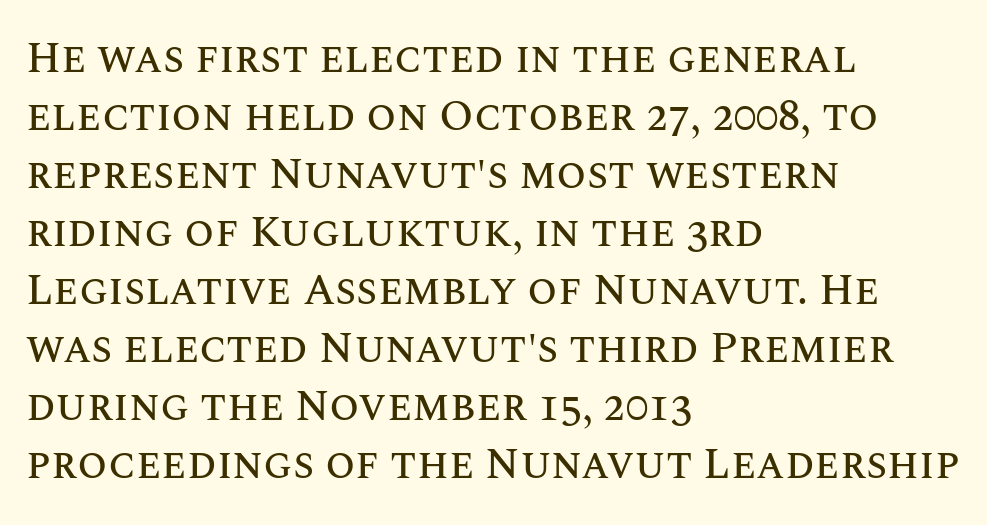
{"italic": "no", "width": "normal", "stroke_contrast": "medium", "x_height": "large", "monospaced": "no", "underline": "no", "align": "left", "line_spacing": "normal", "line_spacing_ratio": 1.35, "letter_spacing": "normal", "letter_spacing_em": 0.0, "glyph_px": 43}
